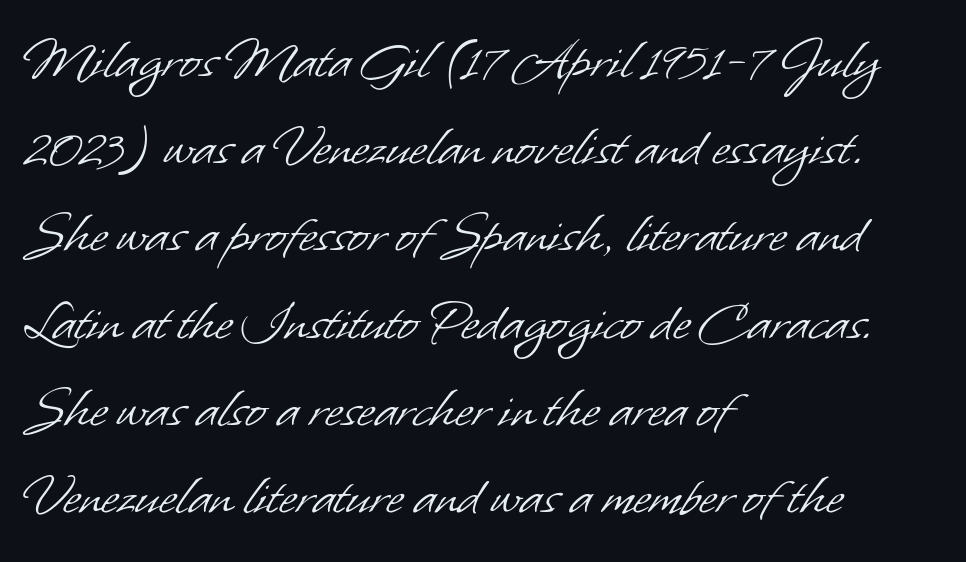
Classification — sans serif. A clean baseline with only descenders dipping below it. The rows are spaced the way most documents space them. Letter spacing: default. Varying glyph widths throughout — classic text-font behaviour.
